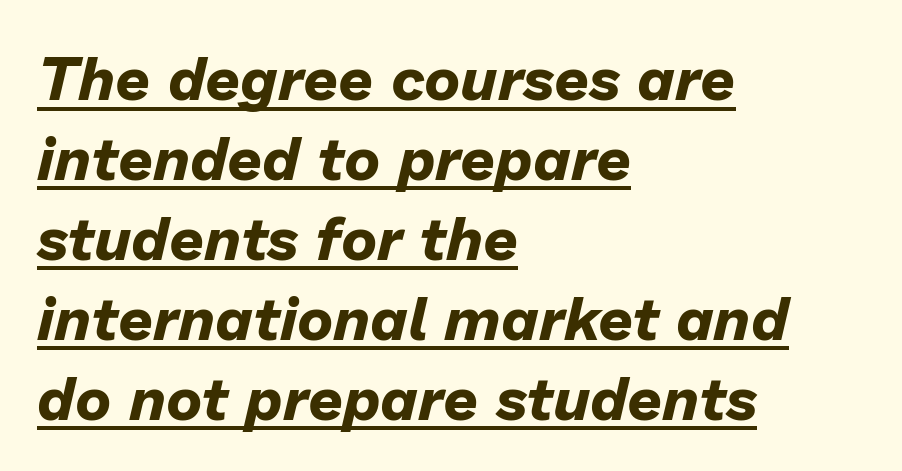
Every row of glyphs begins at an identical x-position on the left. Beneath each row of characters lies a ruled line. This block has exactly the height ordinary leading produces. The axis of the letterforms is tilted away from vertical. Do the characters align in a grid? No, the font is proportional. The type is set solid horizontally, with unmodified tracking.
